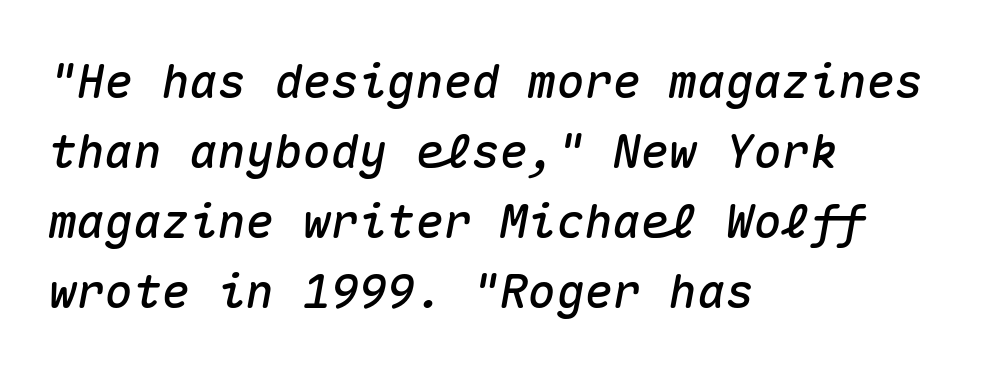
{"italic": "yes", "lean": "right", "slant_degrees": 10, "width": "normal", "stroke_contrast": "medium", "x_height": "medium", "monospaced": "yes", "underline": "no", "align": "left", "line_spacing": "normal", "line_spacing_ratio": 1.49, "letter_spacing": "normal", "letter_spacing_em": 0.0, "glyph_px": 47}
